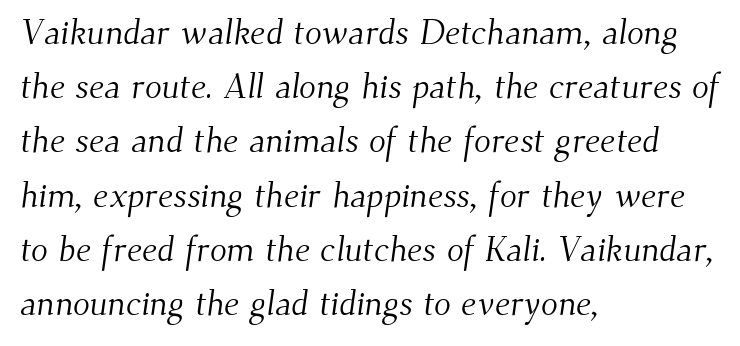
The image shows 35 px light serif type; set left-aligned, normal line spacing (1.55x), normal letter spacing, not underlined; medium stroke contrast and a small x-height.
